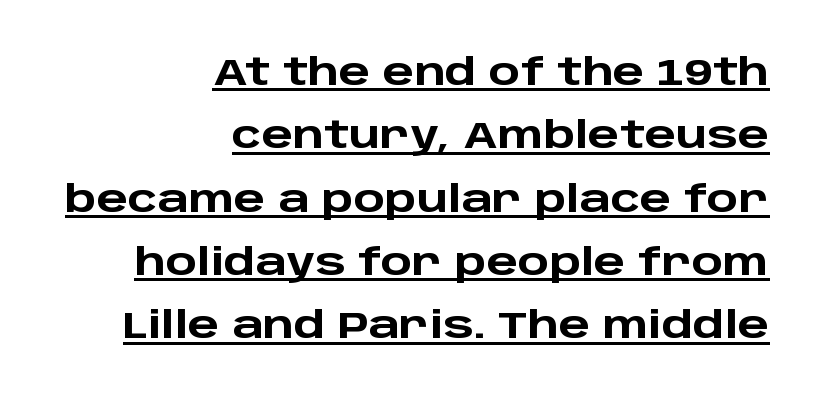
The typesetter chose a ragged-left arrangement here. Its strokes are broad and dark, the hallmark of bold type. The rendering keeps characters at their native spacing. Spacing verdict: proportional, widths tailored to each character.
